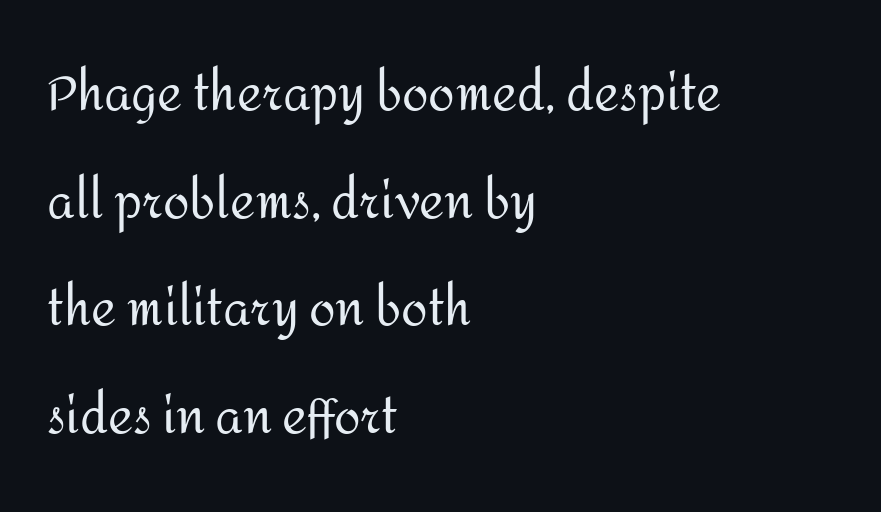
Vertical stems look standard width or narrower in stroke. The designer dialed line spacing up above the default. The face used here is proportionally spaced, like ordinary book or web type. A clean baseline with only descenders dipping below it.
